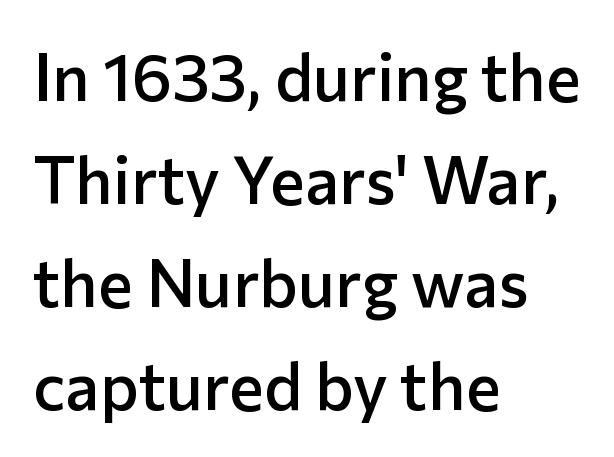
Does the copy run flush right? No — it runs flush left. Think of a printed novel: that variable character pitch is what you see here. Each glyph is drawn with semibold strokes, heavier than normal yet not fully bold. The type sits square on the baseline with zero lean. The passage shown is not underscored anywhere. Successive baselines arrive at the customary interval.
